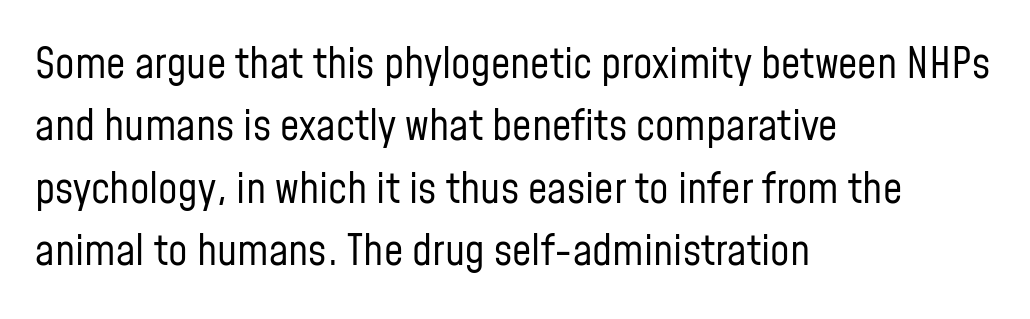
The image shows 43 px regular-weight, condensed sans-serif type, upright; set left-aligned, normal line spacing (1.45x), normal letter spacing, not underlined; low stroke contrast and a medium x-height.
